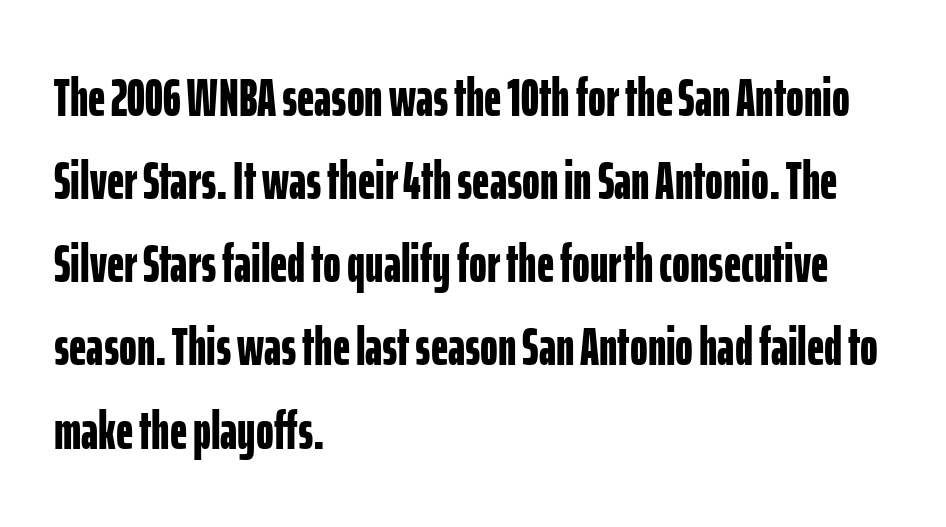
The face used here is proportionally spaced, like ordinary book or web type. The paragraph has a hard left edge and a soft right edge. These lines were composed using upright roman letters. Typographic density is high because the face is bold. The letterforms sit shoulder to shoulder at normal distance.
